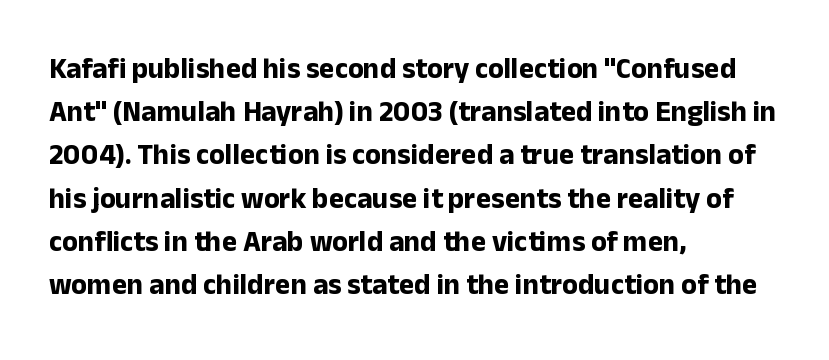
A bare baseline throughout the passage. A typesetter would mark this as roman, not italic. Note the varied advance widths — an 'i' is clearly narrower than an 'm'. Successive baselines arrive at the customary interval. The rendering shows plain stroke endings on the letterforms — a sans-serif design.
